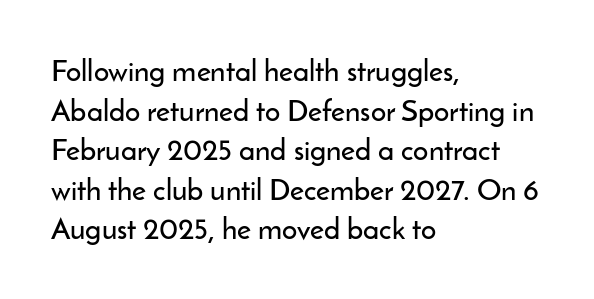
{"serif": "no", "italic": "no", "width": "normal", "stroke_contrast": "low", "x_height": "small", "monospaced": "no", "underline": "no", "align": "left", "line_spacing": "normal", "line_spacing_ratio": 1.32, "letter_spacing": "normal", "letter_spacing_em": 0.0, "glyph_px": 30}
